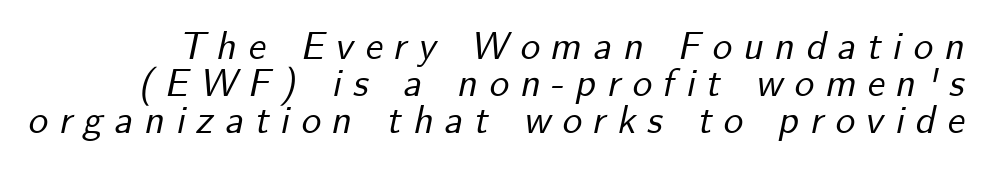
The image shows 39 px text type, italic (leaning right); set tight line spacing (0.95x), unusually wide letter spacing (+0.29 em), not underlined; low stroke contrast and a small x-height.
